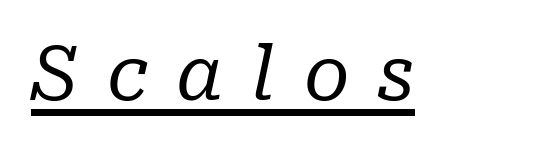
The image shows 74 px regular-weight serif type, italic (leaning right); set unusually wide letter spacing (+0.38 em), underlined; low stroke contrast and a medium x-height.
